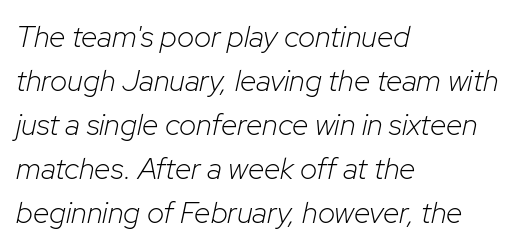
The image shows 30 px light type, italic (leaning right); set left-aligned, normal line spacing (1.47x), normal letter spacing, not underlined; low stroke contrast and a medium x-height.
